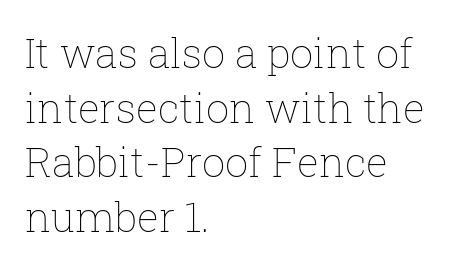
Q: Is the text bold? A: No.
Q: Is the text italic (slanted)? A: No, it is upright.
Q: Is the text underlined? A: No.
Q: How is the paragraph aligned? A: Left-aligned.
Q: Is the spacing between letters normal or unusually wide? A: Normal.
Q: Is the spacing between lines tight, normal or loose? A: Normal.
Q: Width (condensed, normal, or wide)? A: Normal.
Q: Stroke contrast? A: Low.
Q: x-height? A: Medium.
Q: Monospaced? A: No.
